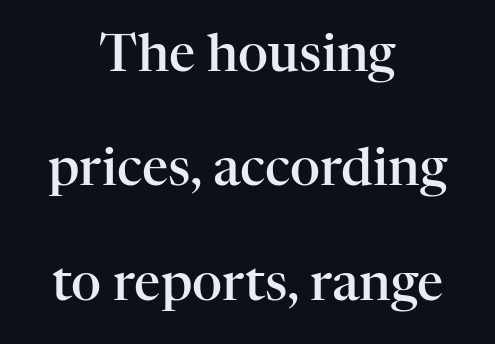
The face used here is proportionally spaced, like ordinary book or web type. The passage is arranged like a title page — every line centered. Whoever set this chose breathing room over compactness in the vertical rhythm. Typesetter's note: demi weight, one step under bold.
